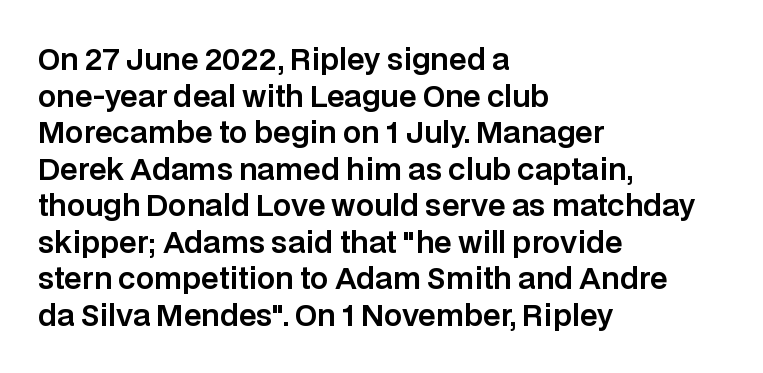
Q: Is the text italic (slanted)? A: No, it is upright.
Q: Is the typeface a serif or a sans-serif typeface? A: Sans-serif.
Q: Is the text underlined? A: No.
Q: How is the paragraph aligned? A: Left-aligned.
Q: Is the spacing between letters normal or unusually wide? A: Normal.
Q: Is the spacing between lines tight, normal or loose? A: Normal.
Q: Width (condensed, normal, or wide)? A: Normal.
Q: Stroke contrast? A: Low.
Q: x-height? A: Large.
Q: Monospaced? A: No.
